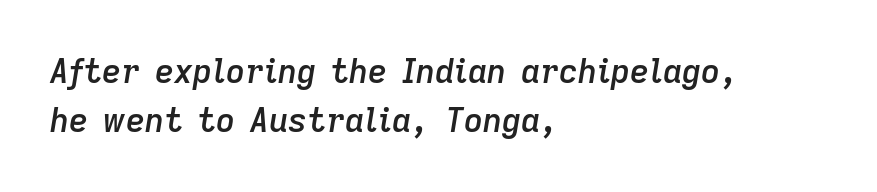
{"italic": "yes", "lean": "right", "slant_degrees": 9, "bold": "semi", "weight": "semibold", "width": "normal", "stroke_contrast": "low", "x_height": "medium", "monospaced": "no", "underline": "no", "align": "left", "line_spacing": "normal", "line_spacing_ratio": 1.48, "letter_spacing": "normal", "letter_spacing_em": 0.0, "glyph_px": 33}
